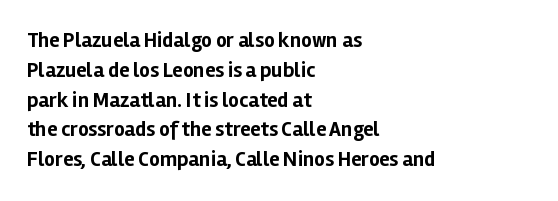
The image shows 21 px bold type, upright; set left-aligned, normal line spacing (1.42x), normal letter spacing, not underlined.
